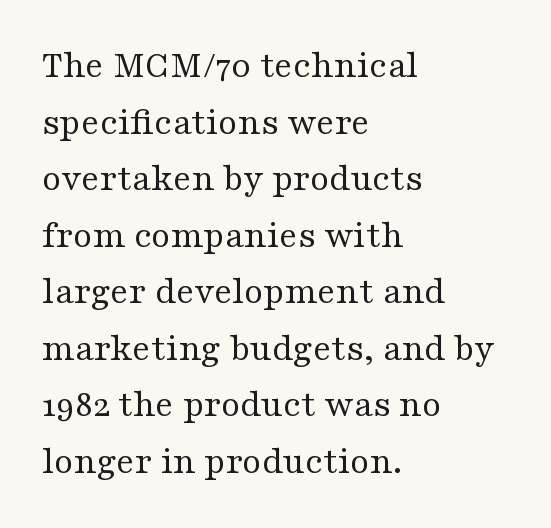
{"serif": "yes", "italic": "no", "bold": "no", "weight": "regular", "width": "wide", "stroke_contrast": "medium", "x_height": "medium", "monospaced": "no", "underline": "no", "align": "left", "line_spacing": "normal", "line_spacing_ratio": 1.45, "letter_spacing": "normal", "letter_spacing_em": 0.0, "glyph_px": 39}
